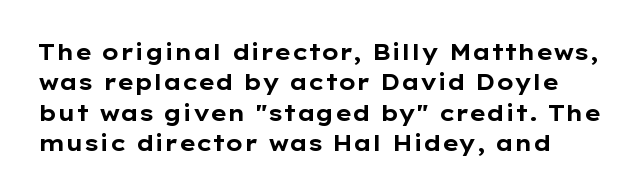
{"italic": "no", "bold": "yes", "underline": "no", "line_spacing": "normal", "line_spacing_ratio": 1.38, "letter_spacing": "normal", "letter_spacing_em": 0.0, "glyph_px": 22}
